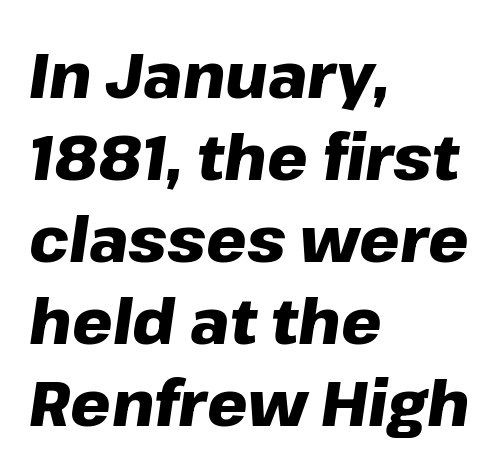
Plain, unruled lines of type. Character widths vary here, with narrow letters taking less room than wide ones. Leftover space on each line is placed entirely after the last word. The rendering applies a slant to the glyphs. Standard letterfit; no display-style spreading of the glyphs. The passage shown is emphatically bold.
